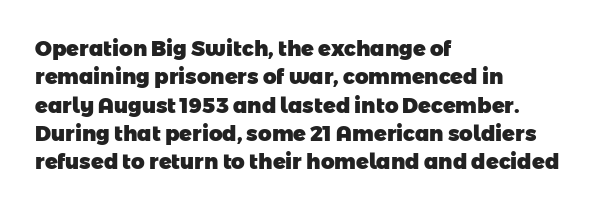
A typesetter would call this leading conventional body-copy spacing. Is the block centered? No — it sits flush against the left margin. Characters follow at the spacing the type designer built in. Strokes here are thick enough to call this a true bold. The foot of each line stays bare and open.
